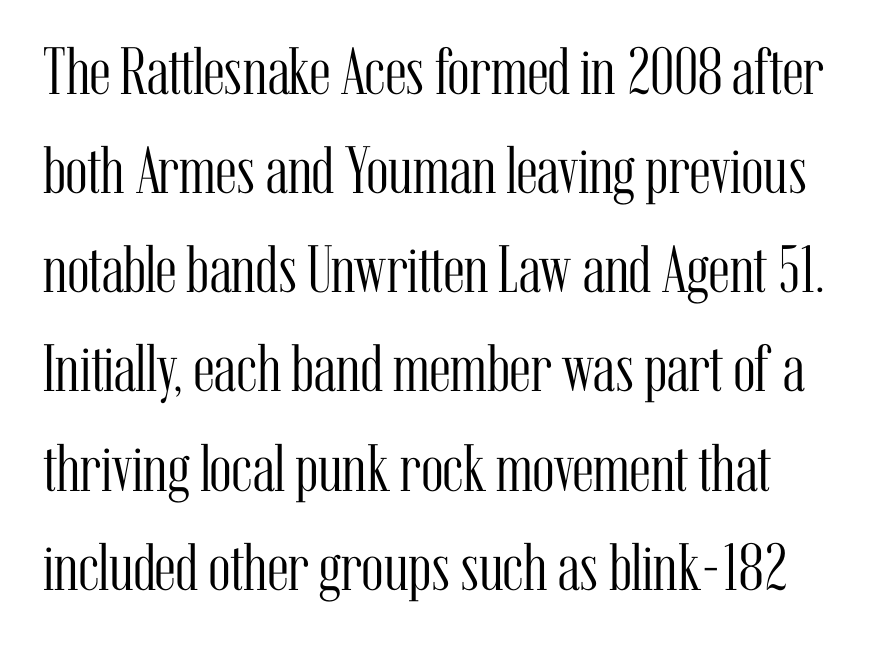
Ordinary non-slanted type is in use. The leading is moderate, giving the passage an even texture. Does extra space separate the letters? No, they use regular spacing. Letters have the restrained weight of plain body copy at most. This is serif lettering, the kind often seen in printed books. These lines are rendered in a variable-pitch font.
